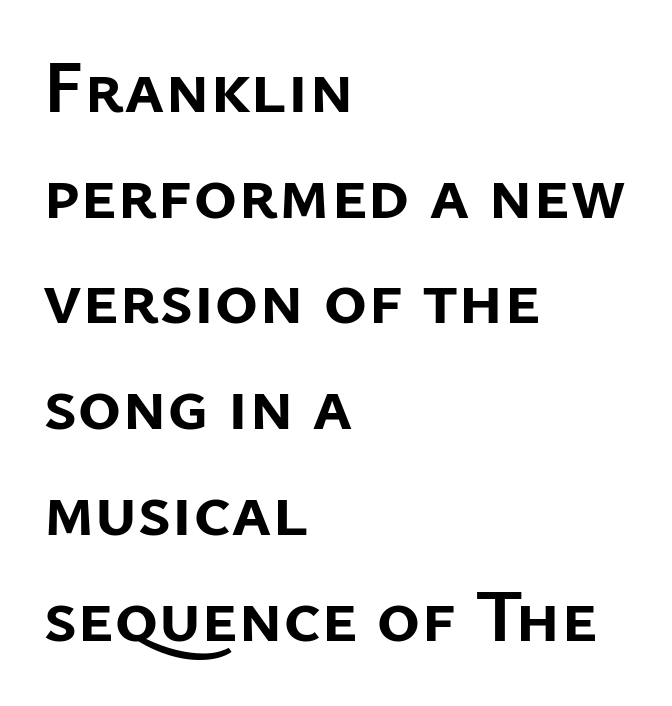
Left-aligned paragraph, ragged on the right. In terms of posture, this sample is upright. Descender tails drop into unmarked territory. The space between consecutive lines is moderate. Is the type bold? Yes — the strokes are clearly thick and heavy. These lines keep a tight, regular rhythm from letter to letter.
